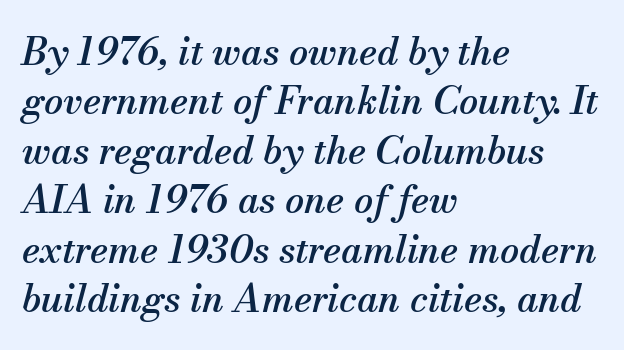
Q: Is the text italic (slanted)? A: Yes, it leans right by about 13 degrees.
Q: Is the typeface a serif or a sans-serif typeface? A: Serif.
Q: Is the text underlined? A: No.
Q: How is the paragraph aligned? A: Left-aligned.
Q: Is the spacing between letters normal or unusually wide? A: Normal.
Q: Is the spacing between lines tight, normal or loose? A: Normal.
Q: Width (condensed, normal, or wide)? A: Normal.
Q: Stroke contrast? A: Medium.
Q: x-height? A: Small.
Q: Monospaced? A: No.
